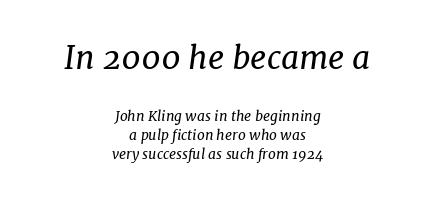
The image shows 32 px regular-weight serif type, italic (leaning right); set centered, normal line spacing (1.38x), normal letter spacing, not underlined; the first (top) block is 2.29x larger; low stroke contrast and a medium x-height.
